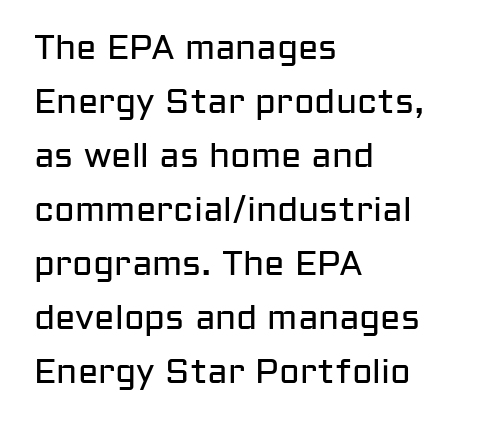
Q: Is the text bold? A: No.
Q: Is the text italic (slanted)? A: No, it is upright.
Q: Is the typeface a serif or a sans-serif typeface? A: Sans-serif.
Q: Is the text underlined? A: No.
Q: How is the paragraph aligned? A: Left-aligned.
Q: Is the spacing between letters normal or unusually wide? A: Normal.
Q: Is the spacing between lines tight, normal or loose? A: Normal.
Q: Width (condensed, normal, or wide)? A: Normal.
Q: Stroke contrast? A: Low.
Q: x-height? A: Medium.
Q: Monospaced? A: No.
